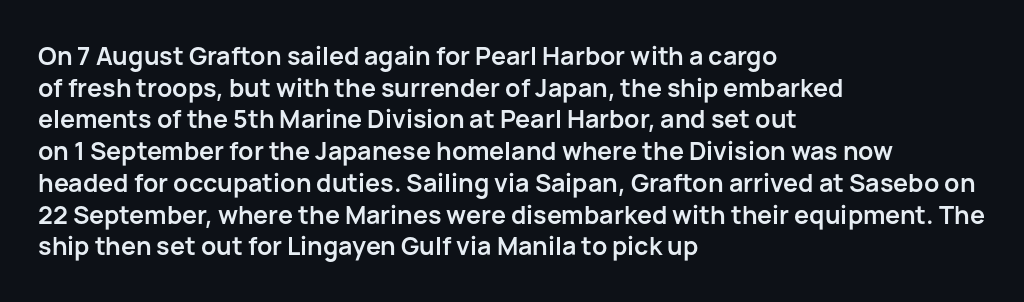
Q: Is the text bold? A: Yes.
Q: Is the text italic (slanted)? A: No, it is upright.
Q: Is the text underlined? A: No.
Q: How is the paragraph aligned? A: Left-aligned.
Q: Is the spacing between letters normal or unusually wide? A: Normal.
Q: Is the spacing between lines tight, normal or loose? A: Normal.
